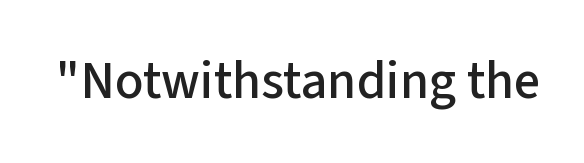
The image shows 53 px sans-serif type, upright; set normal letter spacing, not underlined; low stroke contrast and a medium x-height.
